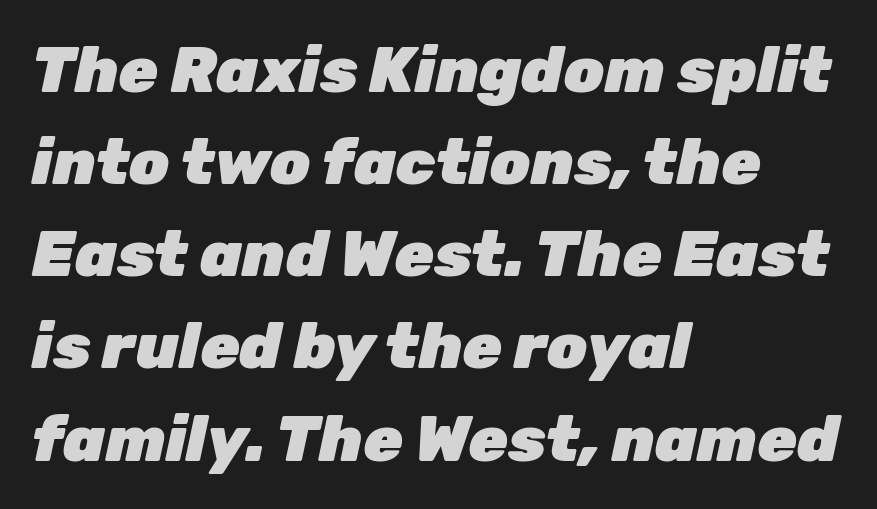
Q: Is the text bold? A: Yes.
Q: Is the text italic (slanted)? A: Yes, it leans right by about 12 degrees.
Q: Is the text underlined? A: No.
Q: How is the paragraph aligned? A: Left-aligned.
Q: Is the spacing between letters normal or unusually wide? A: Normal.
Q: Is the spacing between lines tight, normal or loose? A: Normal.
Q: Width (condensed, normal, or wide)? A: Normal.
Q: Stroke contrast? A: Low.
Q: x-height? A: Medium.
Q: Monospaced? A: No.
